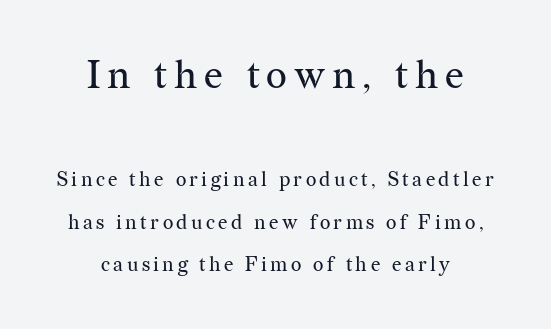
{"serif": "yes", "italic": "no", "bold": "no", "weight": "regular", "width": "normal", "stroke_contrast": "medium", "x_height": "medium", "monospaced": "no", "underline": "no", "align": "center", "line_spacing": "loose", "line_spacing_ratio": 2.11, "larger_block": "first", "size_ratio": 2.0, "glyph_px": 40}
